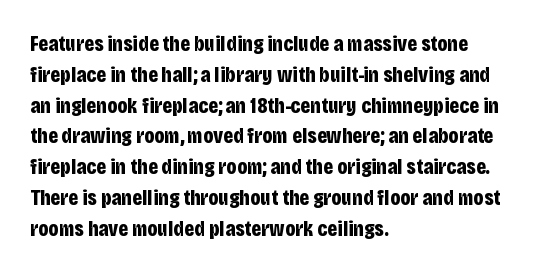
Q: Is the text bold? A: Yes.
Q: Is the text italic (slanted)? A: No, it is upright.
Q: Is the text underlined? A: No.
Q: How is the paragraph aligned? A: Left-aligned.
Q: Is the spacing between letters normal or unusually wide? A: Normal.
Q: Is the spacing between lines tight, normal or loose? A: Normal.
